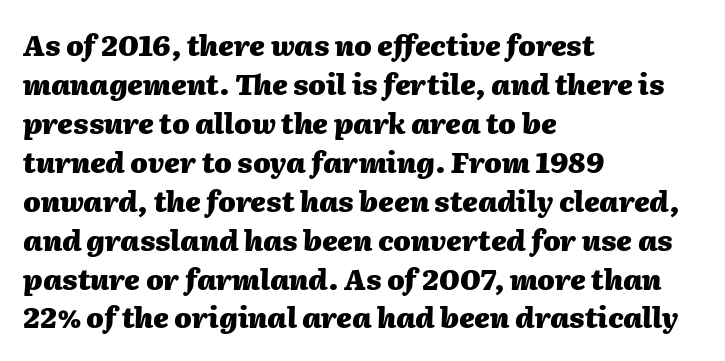
{"italic": "yes", "lean": "right", "slant_degrees": 2, "bold": "yes", "weight": "heavy", "width": "normal", "stroke_contrast": "medium", "x_height": "medium", "monospaced": "no", "underline": "no", "align": "left", "line_spacing": "normal", "line_spacing_ratio": 1.39, "letter_spacing": "normal", "letter_spacing_em": 0.0, "glyph_px": 28}
